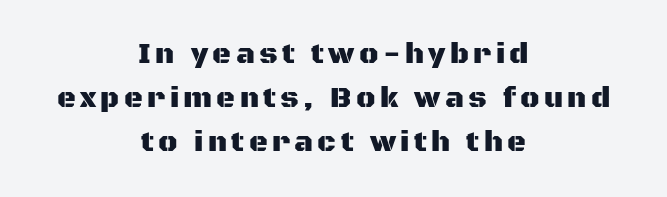
The image shows 29 px sans-serif type, upright; set centered, normal line spacing (1.51x), not underlined; medium stroke contrast and a large x-height.
